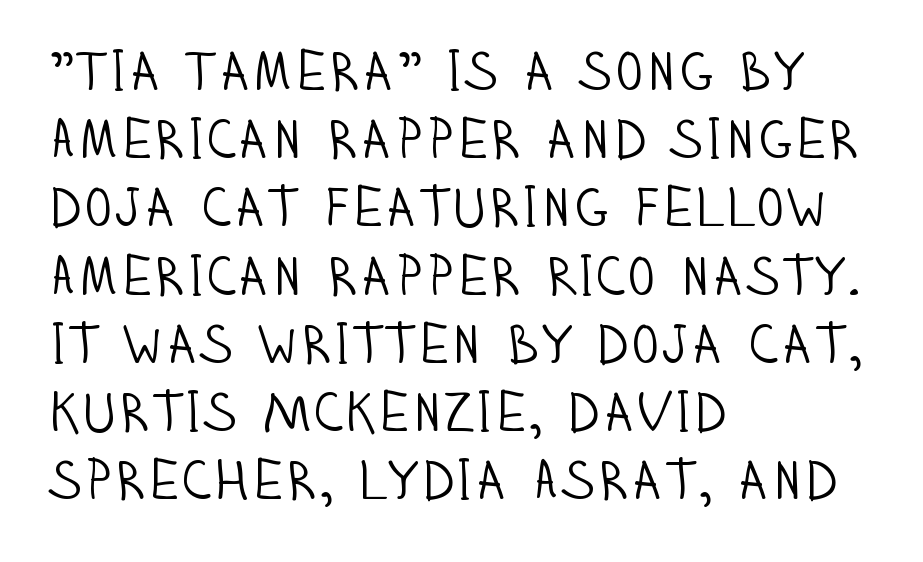
The image shows 55 px light, condensed sans-serif type, upright; set left-aligned, line spacing 1.24x, normal letter spacing, not underlined; low stroke contrast and a large x-height.
